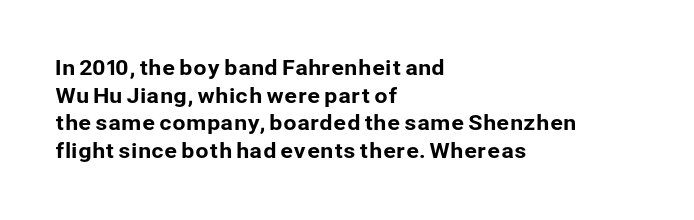
Every character sits straight up, as roman type does. Decoration check: the copy has no underline. A normal amount of white space separates one row of letters from the next. The passage shown has conventional tracking throughout.
